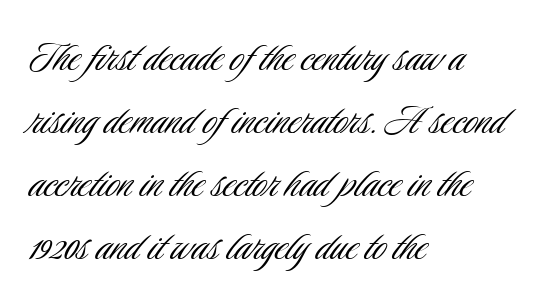
The image shows 48 px light, condensed sans-serif type; set left-aligned, normal line spacing (1.31x), normal letter spacing, not underlined; low stroke contrast and a small x-height.
